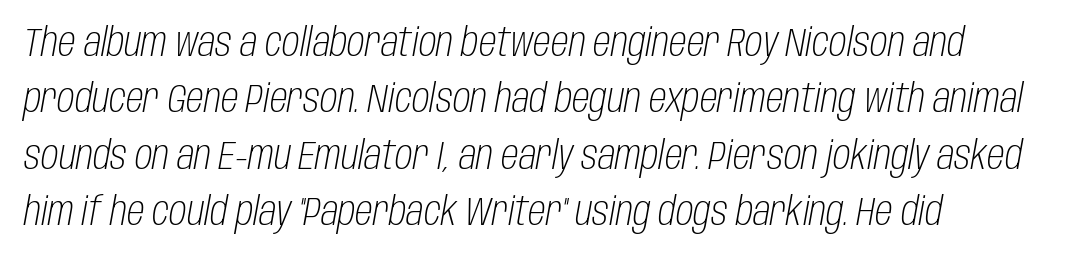
Q: Is the text bold? A: No.
Q: Is the text italic (slanted)? A: Yes, it leans right by about 10 degrees.
Q: Is the text underlined? A: No.
Q: How is the paragraph aligned? A: Left-aligned.
Q: Is the spacing between letters normal or unusually wide? A: Normal.
Q: Is the spacing between lines tight, normal or loose? A: Normal.
Q: Width (condensed, normal, or wide)? A: Condensed.
Q: Stroke contrast? A: Low.
Q: x-height? A: Large.
Q: Monospaced? A: No.
